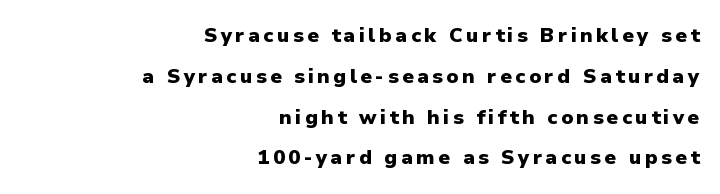
{"italic": "no", "bold": "yes", "underline": "no", "align": "right", "line_spacing": "loose", "line_spacing_ratio": 2.04, "glyph_px": 20}
